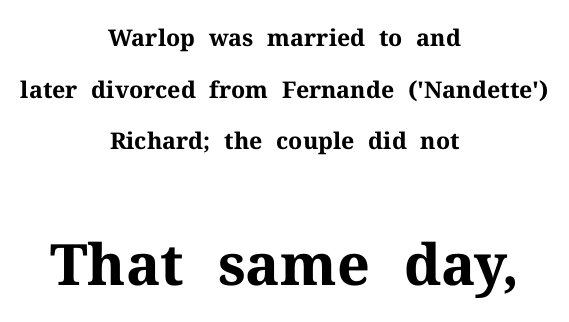
Descenders are the only things crossing below the line. Letter spacing: default. In terms of letterform style, serifs are clearly present. The block sitting lower on the canvas is the one with enlarged characters. Looks like regular typesetting: each glyph gets only the width it needs.
